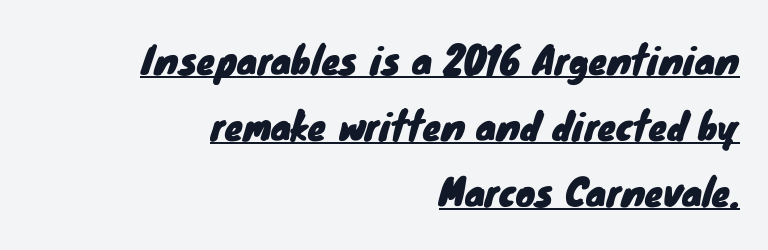
Q: Is the typeface a serif or a sans-serif typeface? A: Sans-serif.
Q: Is the text underlined? A: Yes.
Q: How is the paragraph aligned? A: Right-aligned.
Q: Is the spacing between letters normal or unusually wide? A: Normal.
Q: Width (condensed, normal, or wide)? A: Normal.
Q: Stroke contrast? A: Low.
Q: x-height? A: Small.
Q: Monospaced? A: No.
